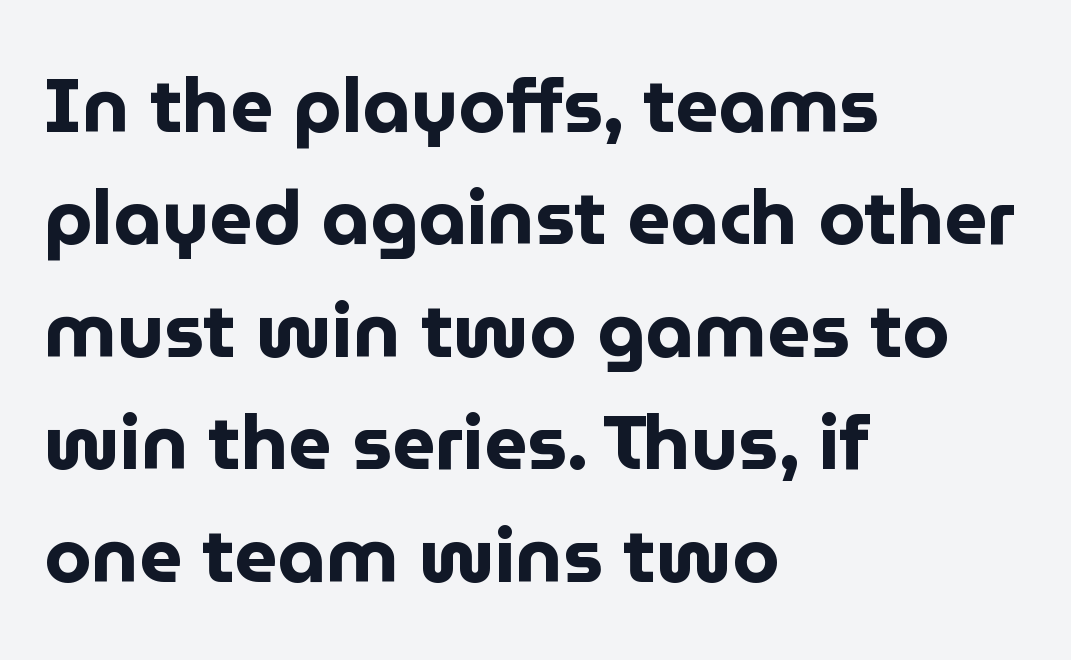
Letterform terminals end flat and unadorned throughout the passage. Does the weight exceed regular? Yes, all the way to bold. The text block is weighted toward the left margin, trailing off unevenly rightward. Regular leading. Looks like regular typesetting: each glyph gets only the width it needs.
